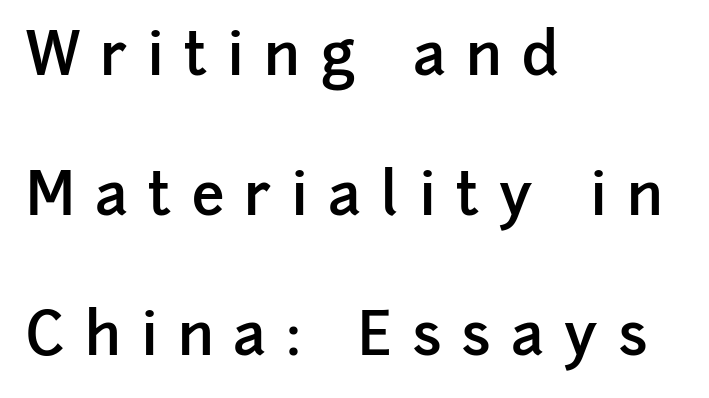
Looks like regular typesetting: each glyph gets only the width it needs. How are the letters spaced? Widely, with obvious added tracking. Weight check: semibold — heavier than regular, not quite bold. Does the copy run flush right? No — it runs flush left. You can tell it's not italic because the verticals are truly vertical.
